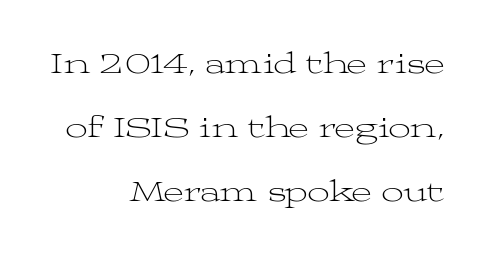
The passage shown is typed in a proportional face where columns would drift. Vertical stems look standard width or narrower in stroke. Rows of type keep a wide berth in the vertical direction. The foot of each line stays bare and open.
